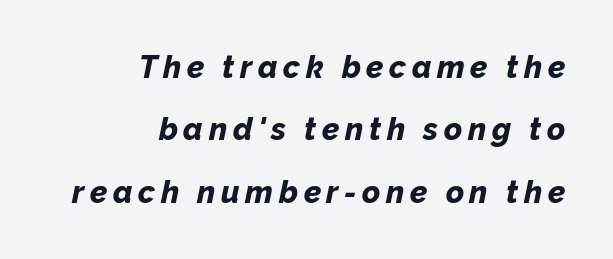
The image shows 31 px bold type, italic (leaning right); set right-aligned, loose line spacing (2.01x), not underlined; low stroke contrast and a medium x-height.
